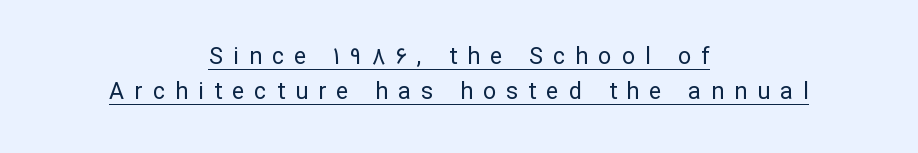
Successive baselines arrive at the customary interval. The letters stand upright; this is a roman face. Each line of the rendering has a horizontal stroke beneath the glyphs. The weight would be labelled regular, book, light, or lighter still. Observe the wide spacing: letters keep a clear distance from each other. Layout note: lines centered.
